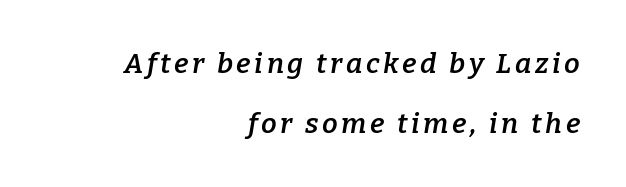
Q: Is the text bold? A: Semi-bold.
Q: Is the text italic (slanted)? A: Yes, it leans right by about 9 degrees.
Q: Is the typeface a serif or a sans-serif typeface? A: Serif.
Q: Is the text underlined? A: No.
Q: How is the paragraph aligned? A: Right-aligned.
Q: Is the spacing between lines tight, normal or loose? A: Loose.
Q: Width (condensed, normal, or wide)? A: Normal.
Q: Stroke contrast? A: Low.
Q: x-height? A: Medium.
Q: Monospaced? A: No.
